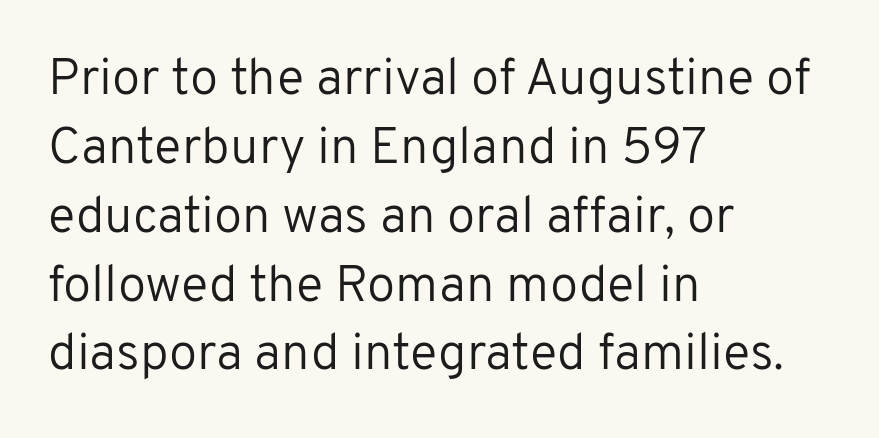
It's the straight-up-and-down kind of type. Letters rest on an invisible, unmarked baseline. Here the designer chose a conventional face with non-uniform glyph widths. This rendering employs a face without finishing strokes, i.e., a sans-serif.
